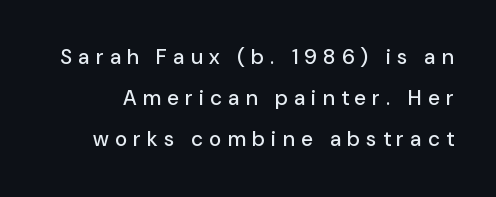
The specimen omits any rule beneath the text block's lines. The face used here is rendered with a markedly widened letterfit. Posture: upright roman. Is there much room between lines? Yes — plenty of vertical air separates them.
